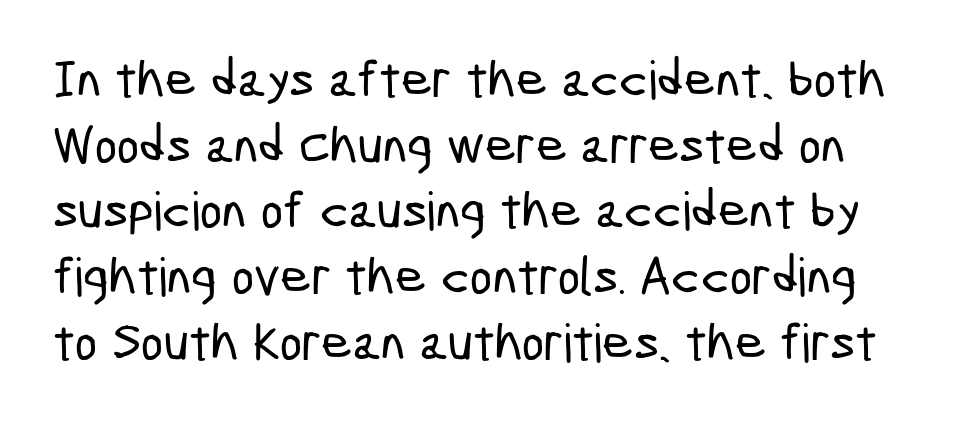
Q: Is the typeface a serif or a sans-serif typeface? A: Sans-serif.
Q: Is the text underlined? A: No.
Q: Is the spacing between letters normal or unusually wide? A: Normal.
Q: Width (condensed, normal, or wide)? A: Condensed.
Q: Stroke contrast? A: Low.
Q: x-height? A: Medium.
Q: Monospaced? A: No.
